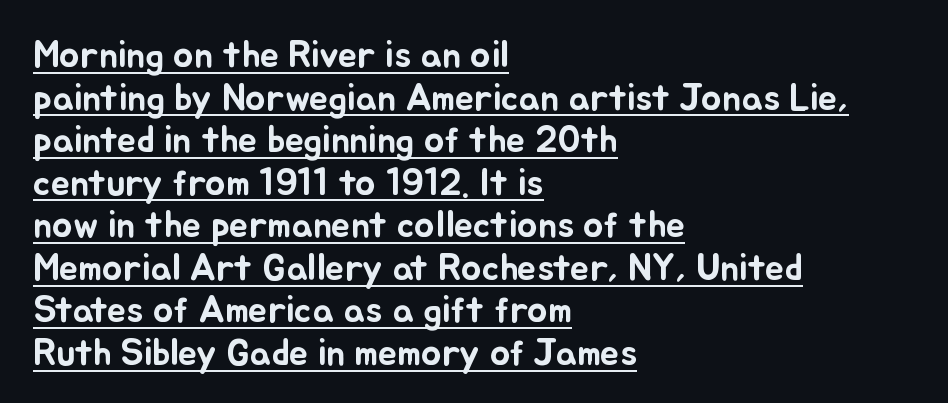
Q: Is the text italic (slanted)? A: No, it is upright.
Q: Is the text underlined? A: Yes.
Q: How is the paragraph aligned? A: Left-aligned.
Q: Is the spacing between letters normal or unusually wide? A: Normal.
Q: Is the spacing between lines tight, normal or loose? A: Tight.
Q: Width (condensed, normal, or wide)? A: Normal.
Q: Stroke contrast? A: Low.
Q: x-height? A: Small.
Q: Monospaced? A: No.
